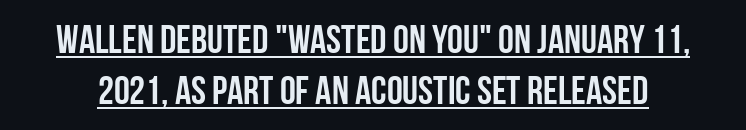
Q: Is the text bold? A: Yes.
Q: Is the text italic (slanted)? A: No, it is upright.
Q: Is the typeface a serif or a sans-serif typeface? A: Sans-serif.
Q: Is the text underlined? A: Yes.
Q: Is the spacing between letters normal or unusually wide? A: Normal.
Q: Is the spacing between lines tight, normal or loose? A: Normal.
Q: Width (condensed, normal, or wide)? A: Condensed.
Q: Stroke contrast? A: Low.
Q: x-height? A: Large.
Q: Monospaced? A: No.
